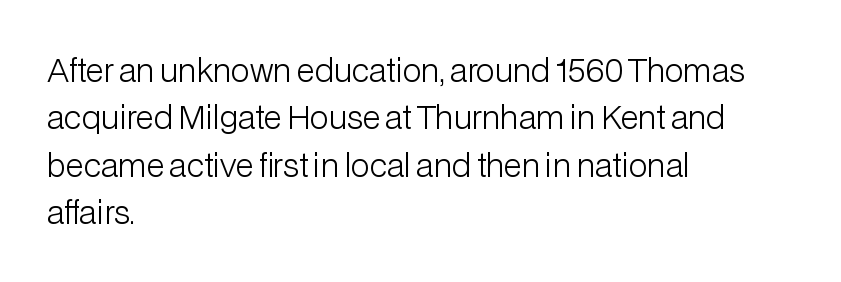
The space directly below the letters is spotless. Regular leading. The font sits on the lighter half of the weight spectrum, regular included. The letters stand straight up with perfectly vertical stems.
